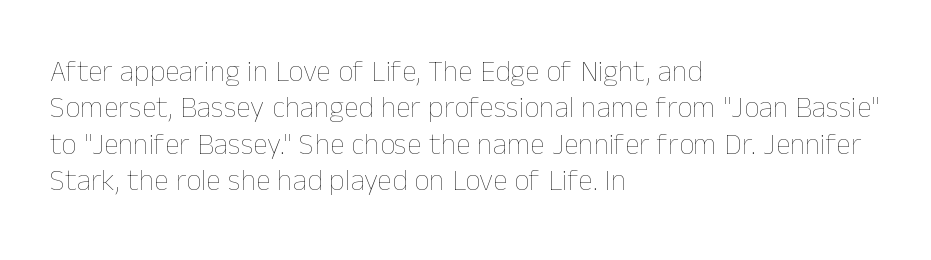
Q: Is the text bold? A: No.
Q: Is the text italic (slanted)? A: No, it is upright.
Q: Is the text underlined? A: No.
Q: How is the paragraph aligned? A: Left-aligned.
Q: Is the spacing between letters normal or unusually wide? A: Normal.
Q: Width (condensed, normal, or wide)? A: Normal.
Q: Stroke contrast? A: Low.
Q: x-height? A: Medium.
Q: Monospaced? A: No.
